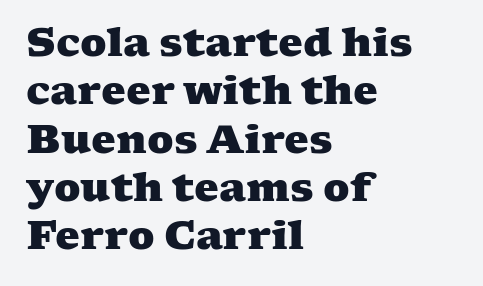
Left-aligned paragraph, ragged on the right. Do the characters align in a grid? No, the font is proportional. Small tapered or slab feet sit at the stroke ends, so this counts as serif. Bare-footed words on every line. Does extra space separate the letters? No, they use regular spacing.
